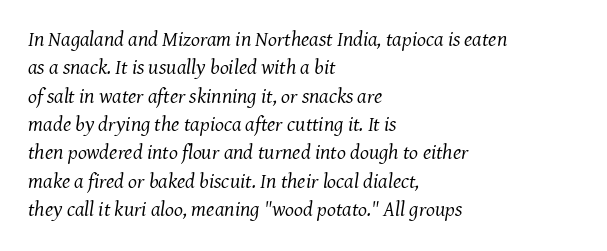
Q: Is the text bold? A: No.
Q: Is the text italic (slanted)? A: Yes, it leans right by about 7 degrees.
Q: Is the text underlined? A: No.
Q: How is the paragraph aligned? A: Left-aligned.
Q: Is the spacing between letters normal or unusually wide? A: Normal.
Q: Is the spacing between lines tight, normal or loose? A: Normal.
